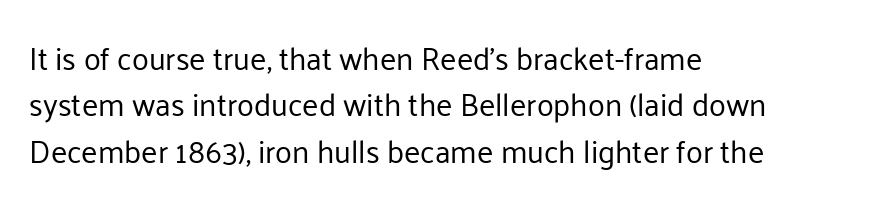
{"serif": "no", "italic": "no", "bold": "no", "weight": "regular", "width": "normal", "stroke_contrast": "low", "x_height": "medium", "monospaced": "no", "underline": "no", "align": "left", "line_spacing": "normal", "line_spacing_ratio": 1.5, "letter_spacing": "normal", "letter_spacing_em": 0.0, "glyph_px": 31}
